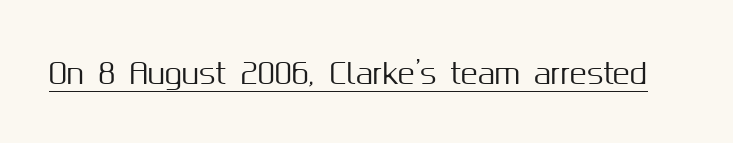
Q: Is the text italic (slanted)? A: No, it is upright.
Q: Is the typeface a serif or a sans-serif typeface? A: Sans-serif.
Q: Is the text underlined? A: Yes.
Q: Is the spacing between letters normal or unusually wide? A: Normal.
Q: Width (condensed, normal, or wide)? A: Normal.
Q: Stroke contrast? A: Medium.
Q: x-height? A: Medium.
Q: Monospaced? A: No.
